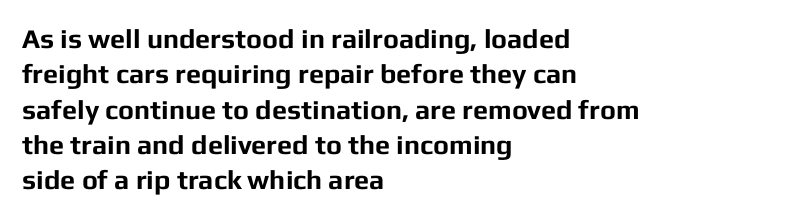
Q: Is the text bold? A: Yes.
Q: Is the text italic (slanted)? A: No, it is upright.
Q: Is the text underlined? A: No.
Q: How is the paragraph aligned? A: Left-aligned.
Q: Is the spacing between letters normal or unusually wide? A: Normal.
Q: Is the spacing between lines tight, normal or loose? A: Normal.
